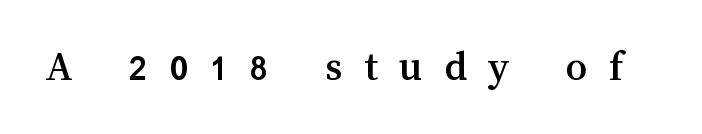
Do the letters lean? They stand straight. Decoration check: the copy has no underline. Caption: expanded tracking, letters set apart. Proportional: the letters do not fall into vertical columns.
